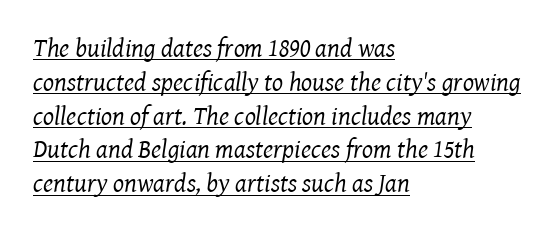
The font's italic variant was chosen for this text. Stems here are at most as thick as an everyday book face. This sample is left-justified, so line endings fall wherever the words run out. Interline gaps are of average width in this sample.
